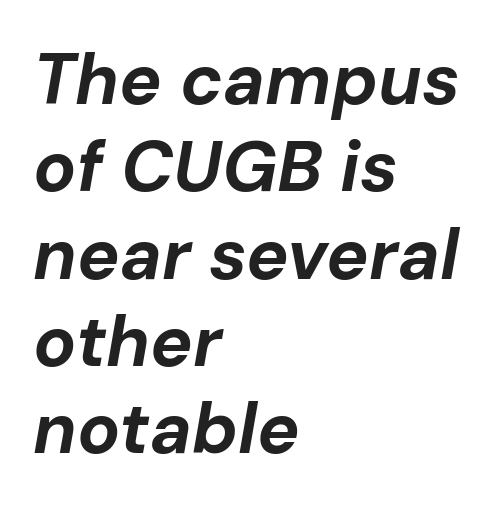
Q: Is the text bold? A: Yes.
Q: Is the text italic (slanted)? A: Yes, it leans right by about 10 degrees.
Q: Is the text underlined? A: No.
Q: How is the paragraph aligned? A: Left-aligned.
Q: Is the spacing between letters normal or unusually wide? A: Normal.
Q: Width (condensed, normal, or wide)? A: Normal.
Q: Stroke contrast? A: Low.
Q: x-height? A: Medium.
Q: Monospaced? A: No.
